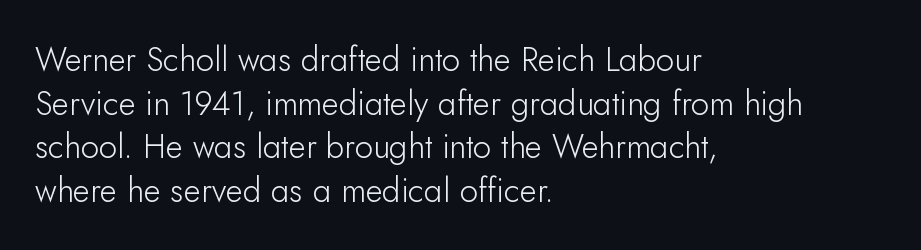
{"serif": "no", "italic": "no", "bold": "no", "weight": "light", "width": "normal", "stroke_contrast": "low", "x_height": "small", "monospaced": "no", "underline": "no", "align": "left", "line_spacing": "normal", "line_spacing_ratio": 1.32, "letter_spacing": "normal", "letter_spacing_em": 0.0, "glyph_px": 33}
